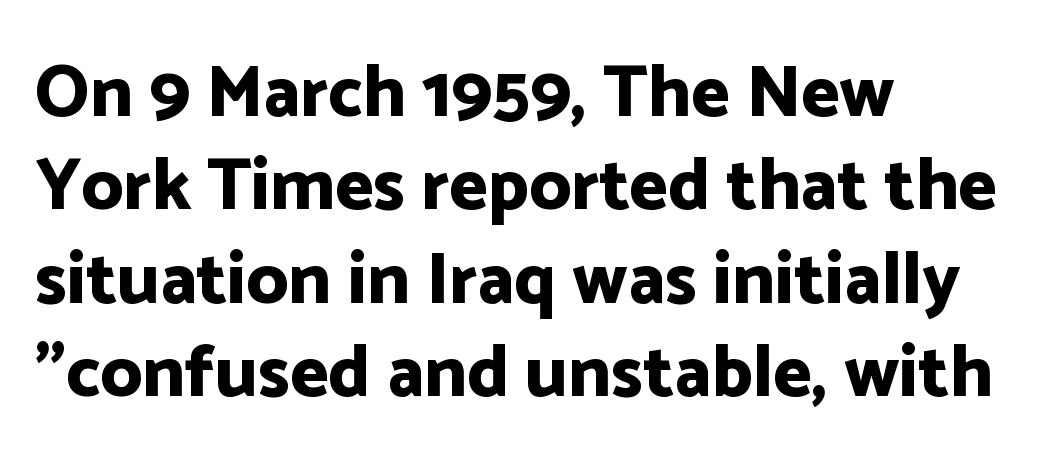
The image shows 73 px bold sans-serif type, upright; set left-aligned, normal line spacing (1.28x), normal letter spacing, not underlined; low stroke contrast and a medium x-height.
